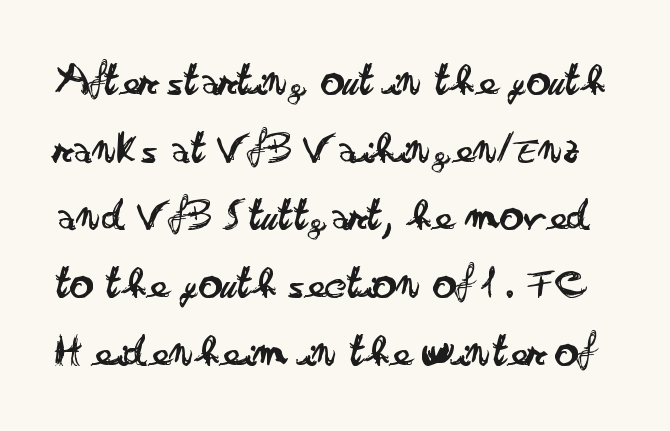
The image shows 47 px regular-weight, wide sans-serif type, upright; set normal line spacing (1.44x), normal letter spacing, not underlined; low stroke contrast and a small x-height.
